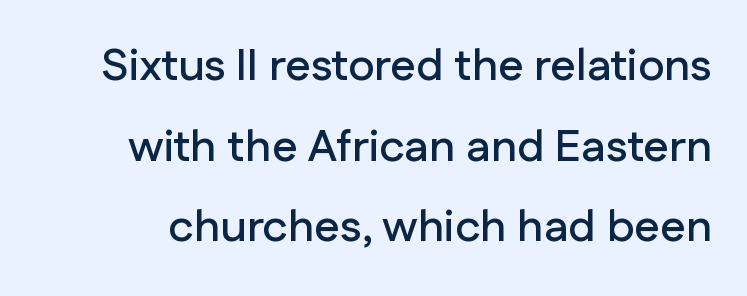
{"serif": "no", "italic": "no", "width": "normal", "stroke_contrast": "low", "x_height": "medium", "monospaced": "no", "underline": "no", "line_spacing_ratio": 1.79, "letter_spacing": "normal", "letter_spacing_em": 0.0, "glyph_px": 45}
